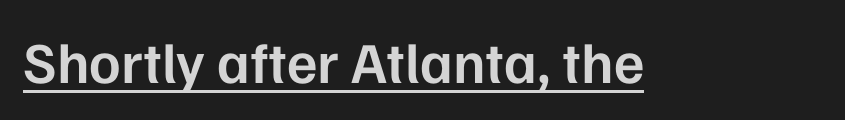
The sample's only ornament is a line tracing under the words. In terms of weight, the rendering is demibold, just under bold. Think of a printed novel: that variable character pitch is what you see here. Is the letter spacing exaggerated? No — it looks like the ordinary default.
